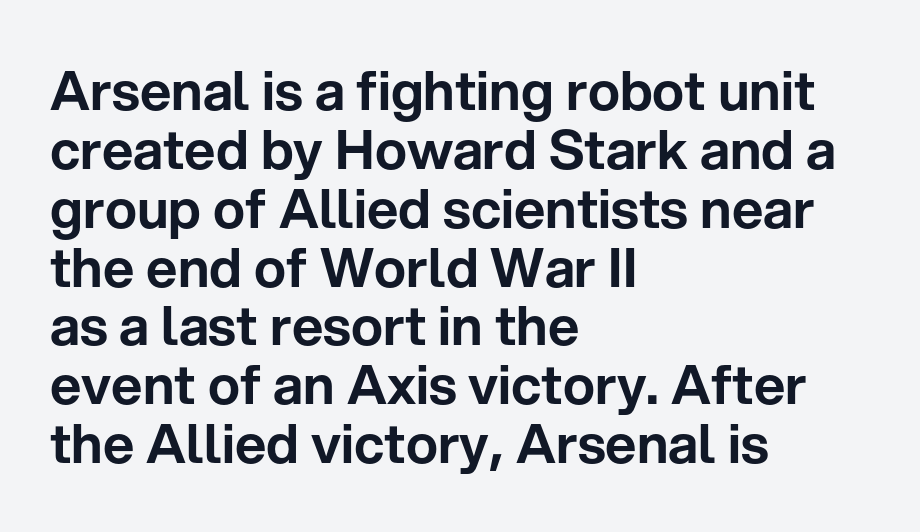
Q: Is the text italic (slanted)? A: No, it is upright.
Q: Is the typeface a serif or a sans-serif typeface? A: Sans-serif.
Q: Is the text underlined? A: No.
Q: How is the paragraph aligned? A: Left-aligned.
Q: Is the spacing between letters normal or unusually wide? A: Normal.
Q: Is the spacing between lines tight, normal or loose? A: Tight.
Q: Width (condensed, normal, or wide)? A: Normal.
Q: Stroke contrast? A: Low.
Q: x-height? A: Medium.
Q: Monospaced? A: No.
